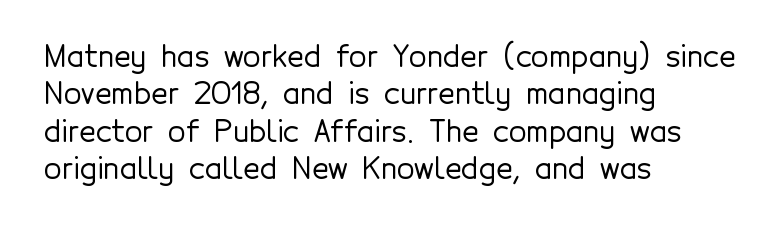
{"serif": "no", "italic": "no", "width": "normal", "x_height": "medium", "monospaced": "no", "underline": "no", "align": "left", "line_spacing": "normal", "line_spacing_ratio": 1.29, "letter_spacing": "normal", "letter_spacing_em": 0.0, "glyph_px": 29}
